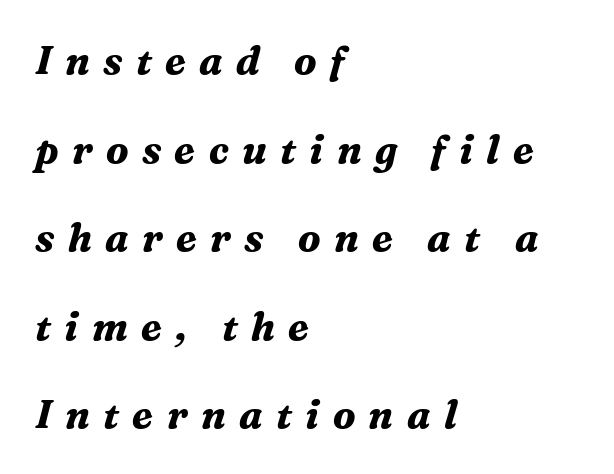
Look at the stroke-to-counter ratio: heavy, a bold. The words here are not underlined. Is this a fixed-width face? No — the glyphs have proportional, varying widths. Casual observation: everything's shoved over to the left. The letters are spread apart with noticeably loose tracking. Does the lettering tilt? It does — this is italic.
